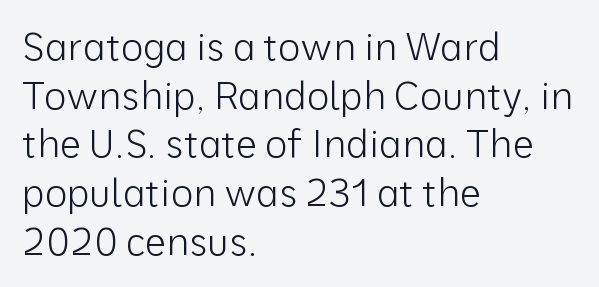
Which margin do the lines hug? The left one — the right edge is uneven. Each row of text sits above clean, open space. Type style note: lacks serifs. Every character sits straight up, as roman type does.
